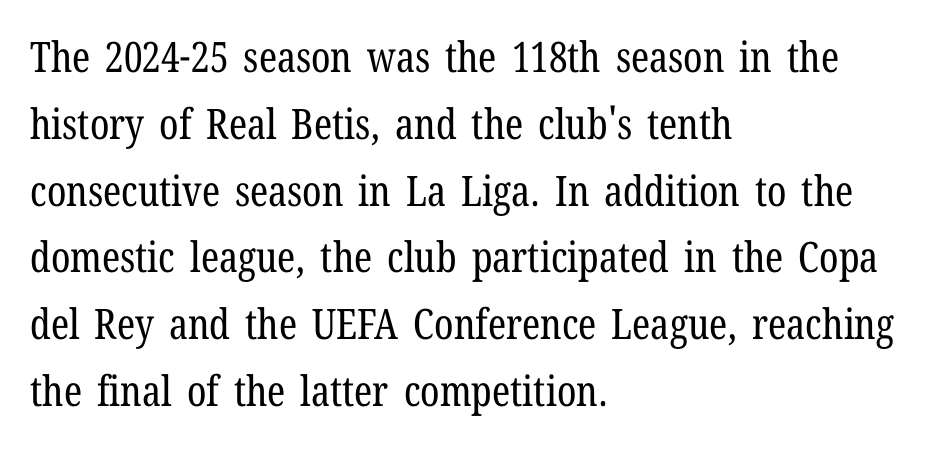
The image shows 42 px regular-weight, condensed serif type, upright; set left-aligned, normal line spacing (1.59x), normal letter spacing, not underlined; low stroke contrast and a medium x-height.
